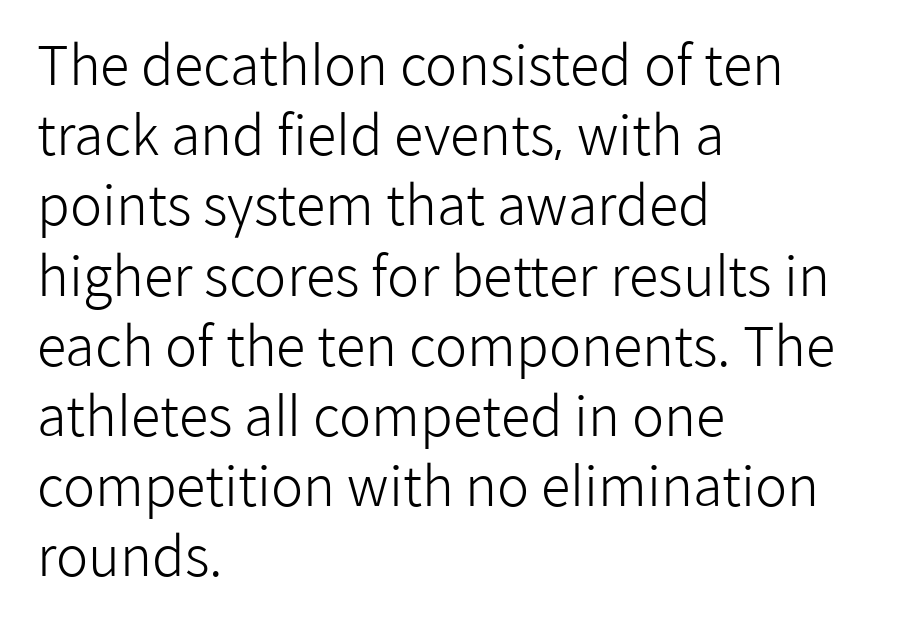
Q: Is the text bold? A: No.
Q: Is the text italic (slanted)? A: No, it is upright.
Q: Is the typeface a serif or a sans-serif typeface? A: Sans-serif.
Q: Is the text underlined? A: No.
Q: How is the paragraph aligned? A: Left-aligned.
Q: Is the spacing between letters normal or unusually wide? A: Normal.
Q: Is the spacing between lines tight, normal or loose? A: Normal.
Q: Width (condensed, normal, or wide)? A: Normal.
Q: Stroke contrast? A: Low.
Q: x-height? A: Medium.
Q: Monospaced? A: No.
